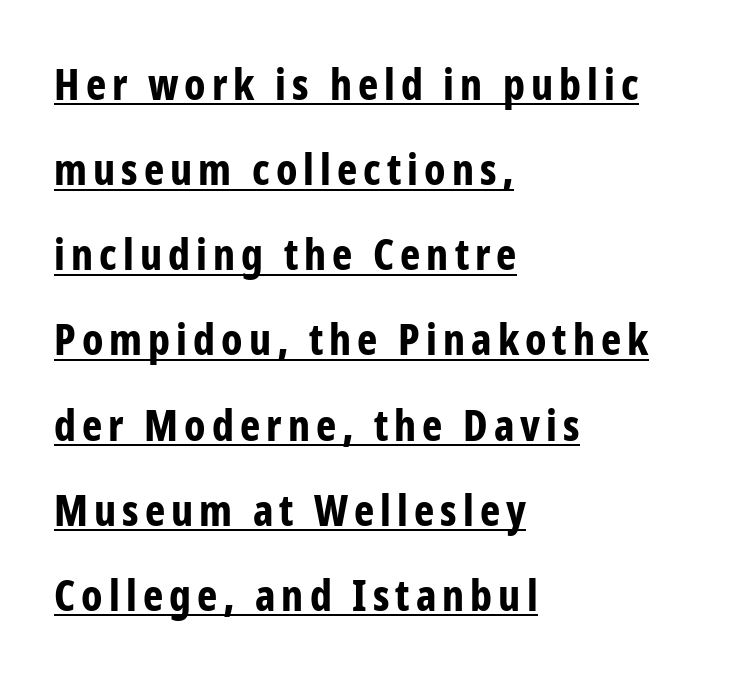
Upright lettering throughout. The characters display no serif detailing; their extremities are plain. Think of a printed novel: that variable character pitch is what you see here. You'd pick this weight for a headline — it's a proper bold. Teacher's note: observe the even left margin — that is flush-left alignment. Emphasis is given by a line drawn under the lettering.
